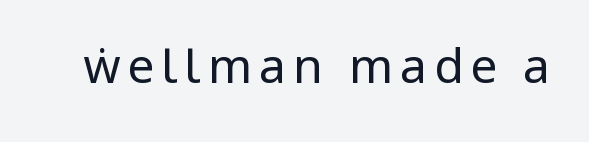
The image shows 48 px regular-weight, condensed sans-serif type, upright; set not underlined; low stroke contrast.
